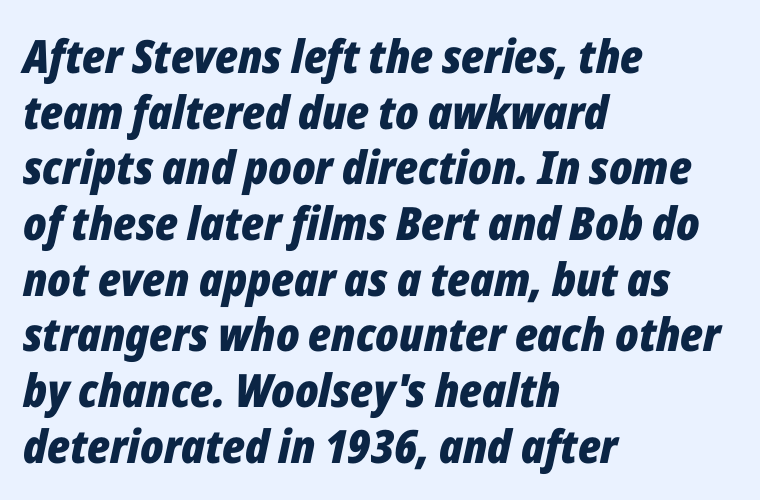
{"italic": "yes", "lean": "right", "slant_degrees": 12, "bold": "yes", "weight": "bold", "width": "condensed", "stroke_contrast": "low", "x_height": "medium", "monospaced": "no", "underline": "no", "align": "left", "line_spacing_ratio": 1.21, "letter_spacing": "normal", "letter_spacing_em": 0.0, "glyph_px": 46}
